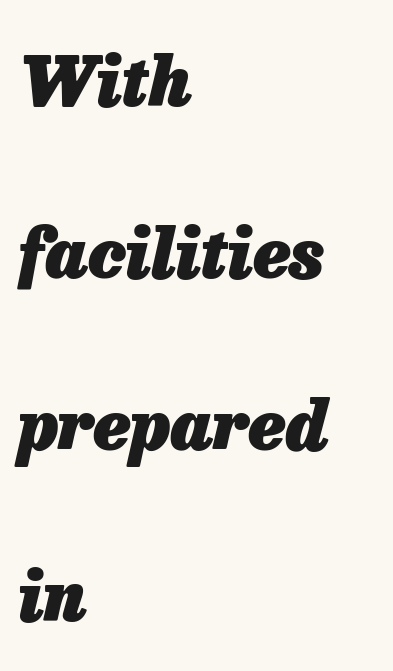
Q: Is the text bold? A: Yes.
Q: Is the text italic (slanted)? A: Yes, it leans right by about 13 degrees.
Q: Is the text underlined? A: No.
Q: How is the paragraph aligned? A: Left-aligned.
Q: Is the spacing between letters normal or unusually wide? A: Normal.
Q: Is the spacing between lines tight, normal or loose? A: Loose.
Q: Width (condensed, normal, or wide)? A: Normal.
Q: Stroke contrast? A: Low.
Q: x-height? A: Medium.
Q: Monospaced? A: No.
